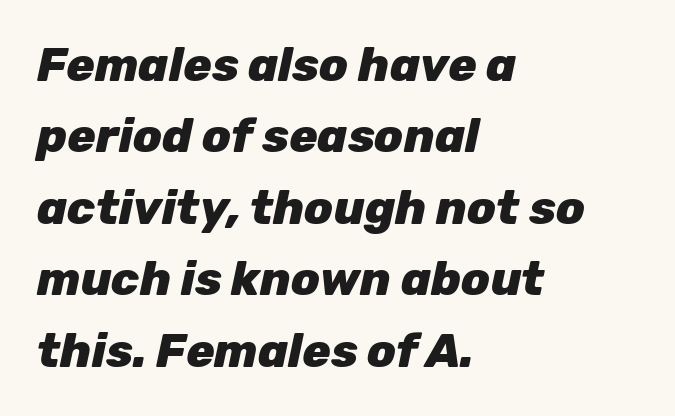
Type without underlining. Caption: bold face, heavy strokes. This sample has the flowing, uneven cadence of proportional lettering. Inter-character spacing is left at the font's built-in metrics. Typeset ragged right — the left edge is the straight one. The rendering uses a moderate line-height, typical for paragraphs.
